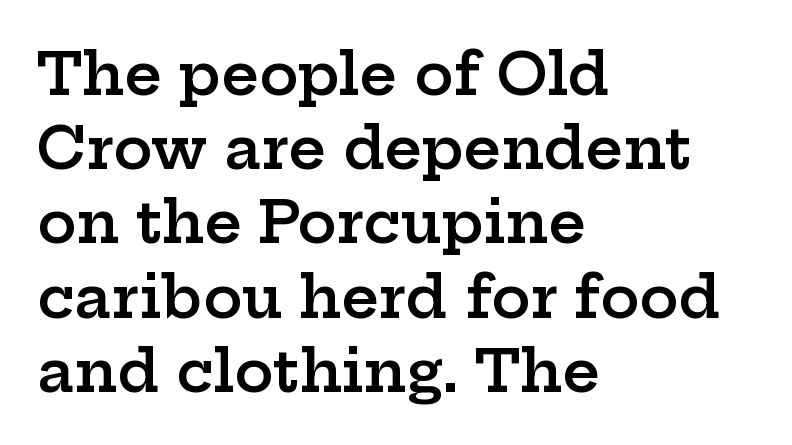
The image shows 58 px semibold, wide serif type, upright; set left-aligned, normal line spacing (1.28x), normal letter spacing, not underlined; low stroke contrast and a medium x-height.
